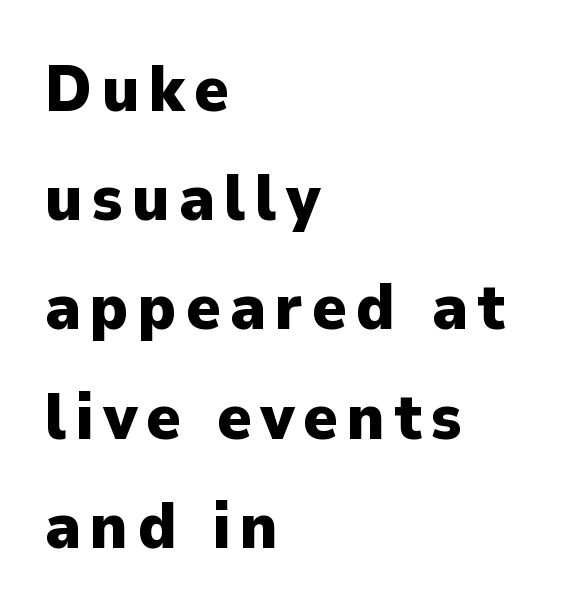
The image shows 65 px heavy sans-serif type, upright; set left-aligned, normal line spacing (1.68x), not underlined; low stroke contrast and a medium x-height.
